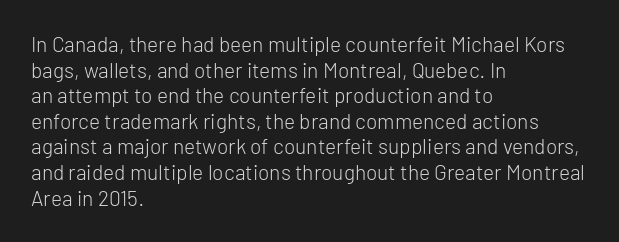
{"italic": "no", "bold": "no", "underline": "no", "align": "left", "line_spacing_ratio": 1.22, "letter_spacing": "normal", "letter_spacing_em": 0.0, "glyph_px": 21}
